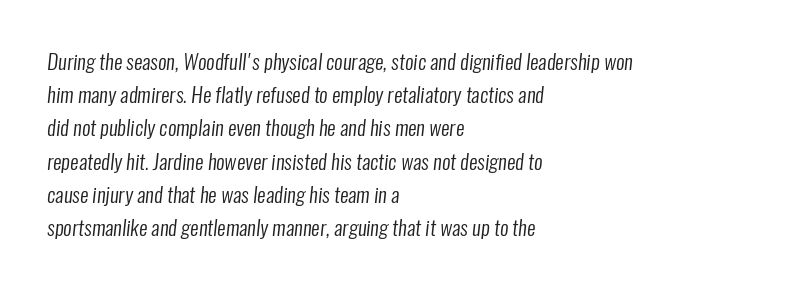
Words appear dense and cohesive because spacing is normal. Ink coverage per letter is moderate at most. A bare baseline throughout the passage. One-word summary of the alignment: left. Baseline-to-baseline distance is the conventional proportion of letter height.
